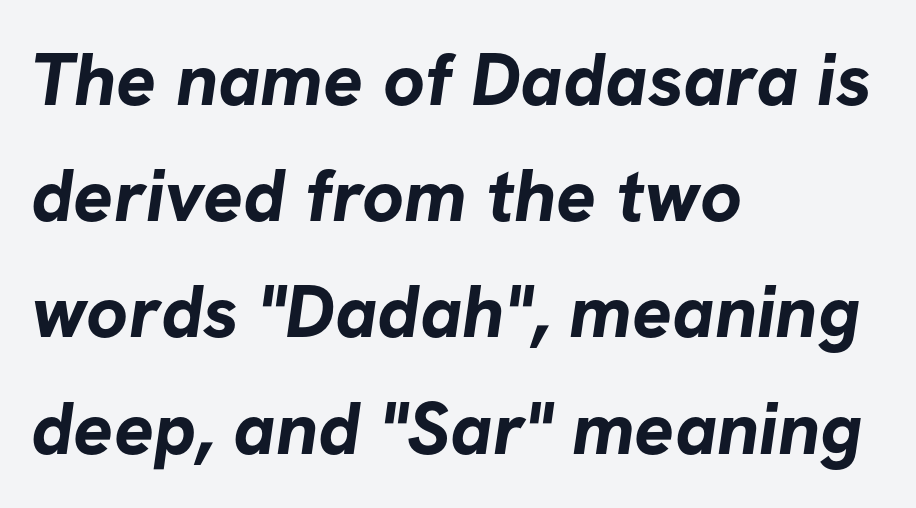
The image shows 74 px bold sans-serif type; set left-aligned, normal line spacing (1.57x), normal letter spacing, not underlined; low stroke contrast and a medium x-height.
